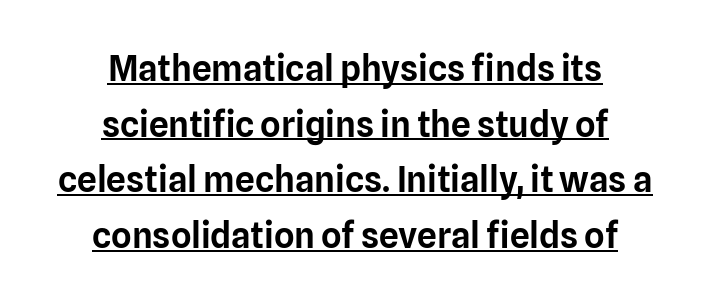
The image shows 35 px sans-serif type, upright; set centered, normal line spacing (1.59x), normal letter spacing, underlined; low stroke contrast and a medium x-height.
